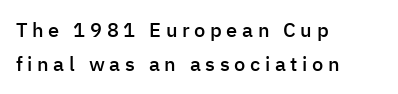
Q: Is the text bold? A: Semi-bold.
Q: Is the text italic (slanted)? A: No, it is upright.
Q: Is the text underlined? A: No.
Q: How is the paragraph aligned? A: Left-aligned.
Q: Is the spacing between letters normal or unusually wide? A: Unusually wide.
